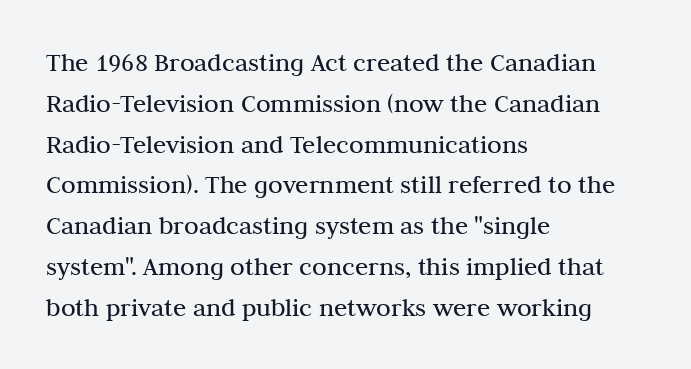
Q: Is the text bold? A: No.
Q: Is the text italic (slanted)? A: No, it is upright.
Q: Is the text underlined? A: No.
Q: How is the paragraph aligned? A: Left-aligned.
Q: Is the spacing between letters normal or unusually wide? A: Normal.
Q: Is the spacing between lines tight, normal or loose? A: Normal.
